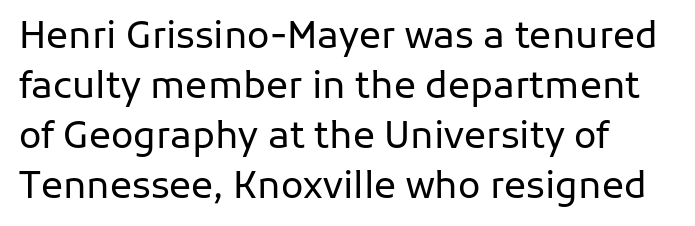
Q: Is the text bold? A: No.
Q: Is the text italic (slanted)? A: No, it is upright.
Q: Is the typeface a serif or a sans-serif typeface? A: Sans-serif.
Q: Is the text underlined? A: No.
Q: How is the paragraph aligned? A: Left-aligned.
Q: Is the spacing between letters normal or unusually wide? A: Normal.
Q: Is the spacing between lines tight, normal or loose? A: Normal.
Q: Width (condensed, normal, or wide)? A: Normal.
Q: Stroke contrast? A: Low.
Q: x-height? A: Medium.
Q: Monospaced? A: No.
